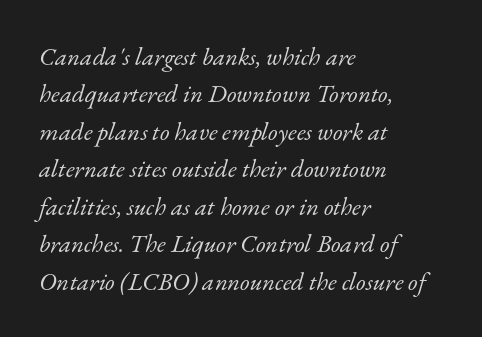
The image shows 25 px text type, italic (leaning right); set left-aligned, normal line spacing (1.5x), normal letter spacing, not underlined.
